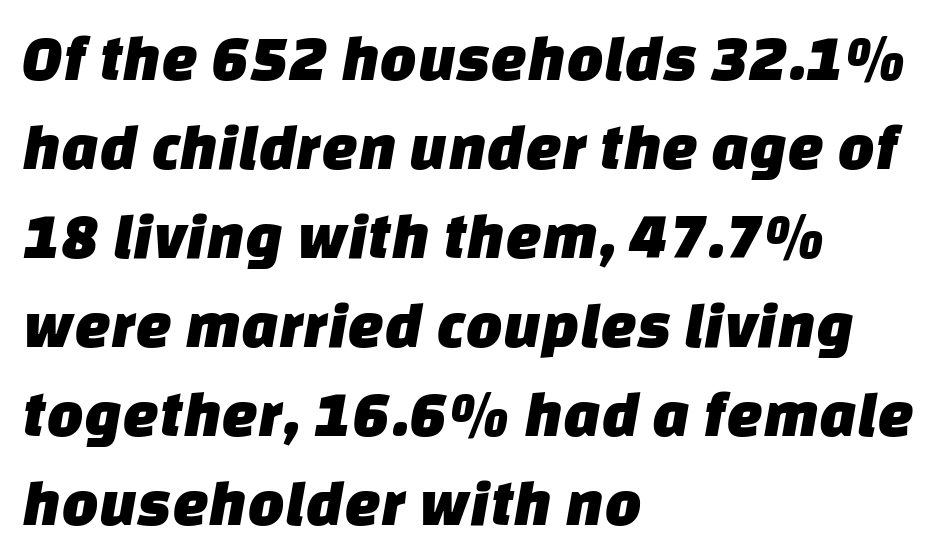
{"serif": "no", "width": "normal", "stroke_contrast": "low", "x_height": "large", "monospaced": "no", "underline": "no", "align": "left", "line_spacing": "normal", "line_spacing_ratio": 1.37, "letter_spacing": "normal", "letter_spacing_em": 0.0, "glyph_px": 65}
